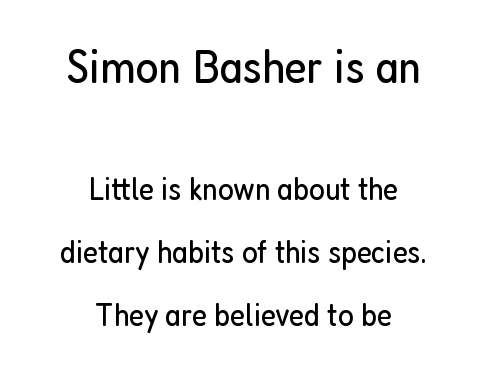
The image shows 49 px regular-weight, condensed sans-serif type, upright; set centered, loose line spacing (1.9x), normal letter spacing, not underlined; the first (top) block is 1.48x larger; low stroke contrast and a medium x-height.
